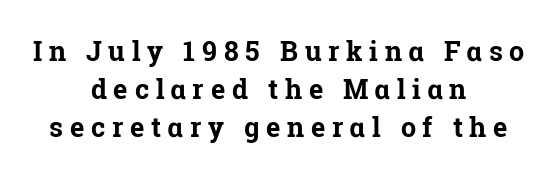
{"italic": "no", "bold": "yes", "underline": "no", "align": "center", "line_spacing": "normal", "line_spacing_ratio": 1.41, "letter_spacing": "wide", "letter_spacing_em": 0.25, "glyph_px": 27}
